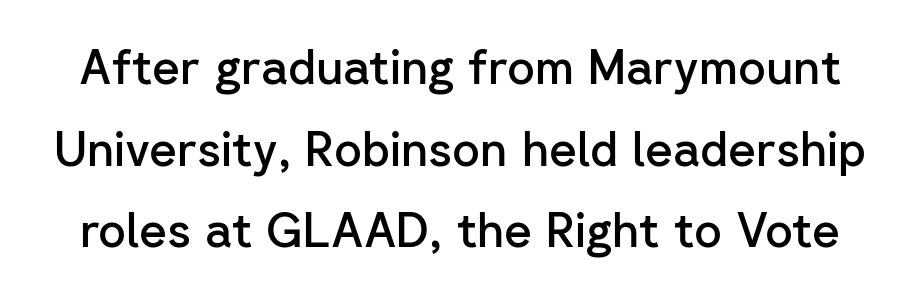
The image shows 48 px semibold sans-serif type, upright; set normal line spacing (1.7x), normal letter spacing, not underlined; low stroke contrast and a medium x-height.
